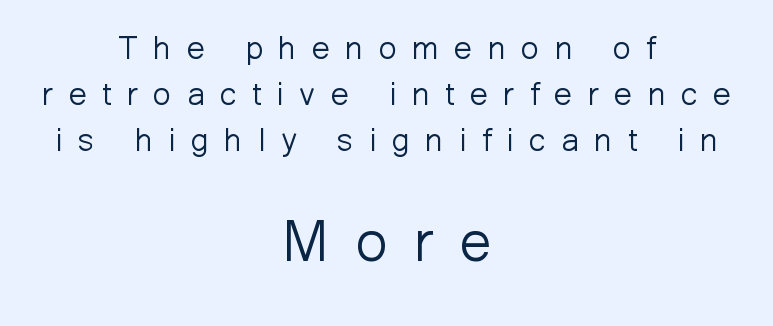
Characters remain perfectly vertical along every line. Plain, unruled lines of type. Which margin do the lines hug? Neither — every line sits in the middle. Proportional: the letters do not fall into vertical columns. The rows are spaced the way most documents space them.
